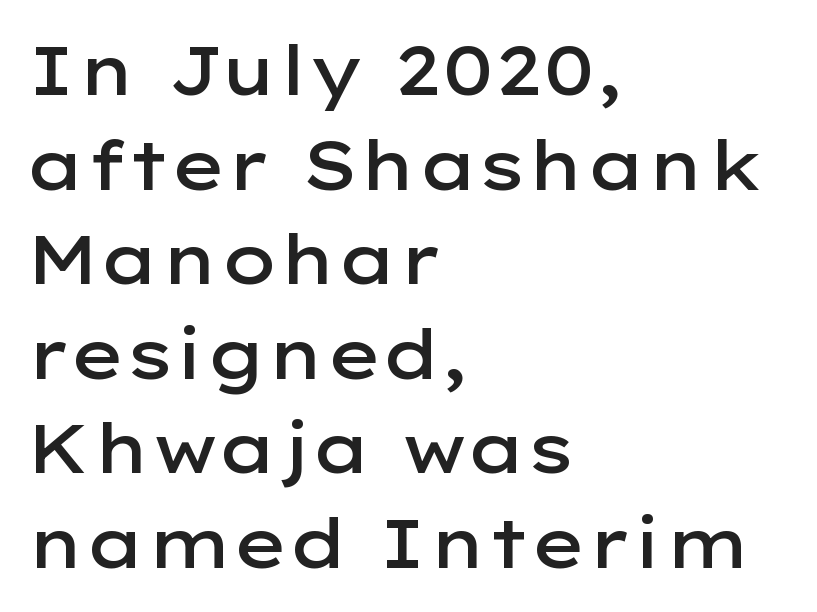
The image shows 69 px semibold, wide sans-serif type, upright; set left-aligned, normal line spacing (1.37x), normal letter spacing, not underlined; low stroke contrast and a medium x-height.
